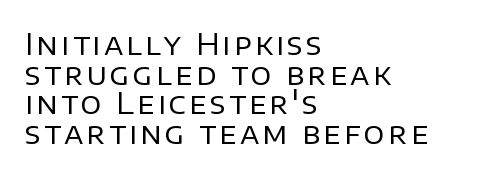
A typesetter would call this proportional, since set widths differ per character. A clean baseline with only descenders dipping below it. Does the lettering tilt? It doesn't — this is upright. Left-aligned paragraph, ragged on the right. I'd call this a sans setting — the letters go barefoot. The strokes carry an ordinary text weight at most.
